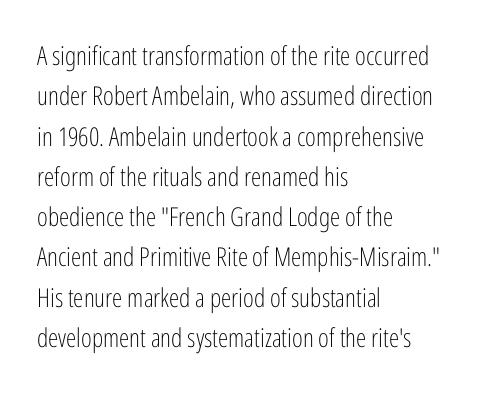
{"italic": "no", "bold": "no", "underline": "no", "align": "left", "line_spacing": "normal", "line_spacing_ratio": 1.55, "letter_spacing": "normal", "letter_spacing_em": 0.0, "glyph_px": 26}
